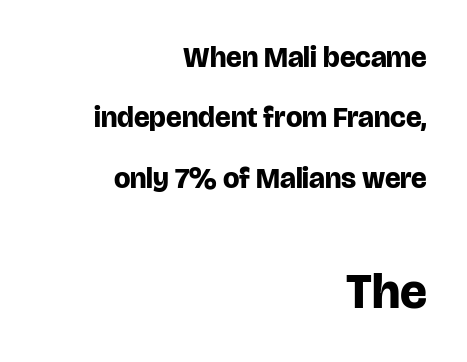
Glance below the letters and you will spot only blank space. How would I describe the line gaps? Wide and relaxed. What weight is shown? A full bold with thick strokes. When letters stand straight like this, we call the style roman or upright.
